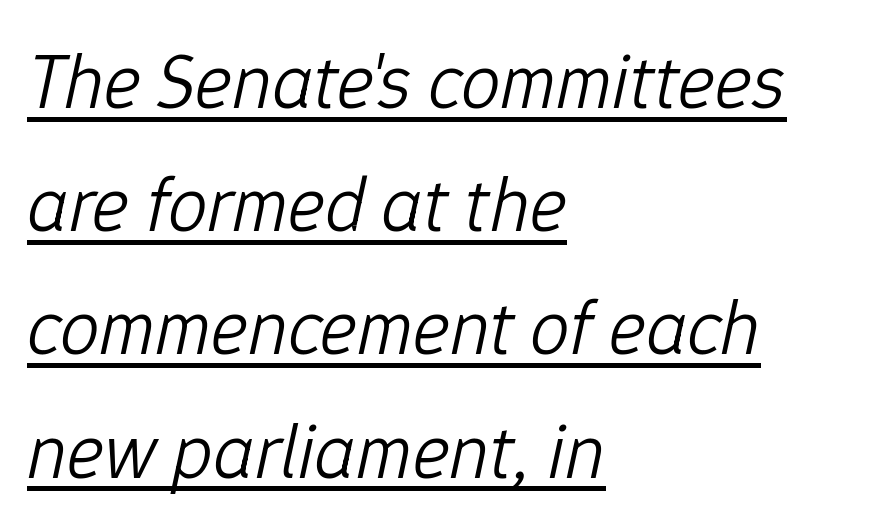
{"italic": "yes", "lean": "right", "slant_degrees": 12, "bold": "no", "weight": "light", "width": "normal", "stroke_contrast": "low", "x_height": "medium", "monospaced": "no", "underline": "yes", "align": "left", "line_spacing": "normal", "line_spacing_ratio": 1.56, "letter_spacing": "normal", "letter_spacing_em": 0.0, "glyph_px": 79}
